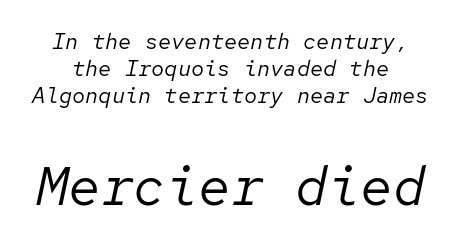
{"italic": "yes", "lean": "right", "slant_degrees": 12, "bold": "no", "weight": "regular", "width": "normal", "stroke_contrast": "low", "x_height": "medium", "monospaced": "yes", "underline": "no", "line_spacing_ratio": 1.22, "letter_spacing": "normal", "letter_spacing_em": 0.0, "larger_block": "second", "size_ratio": 2.45, "glyph_px": 54}
